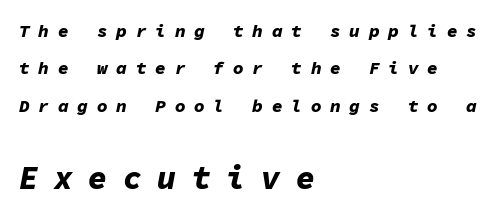
{"italic": "yes", "lean": "right", "slant_degrees": 11, "bold": "yes", "weight": "bold", "width": "normal", "stroke_contrast": "low", "x_height": "medium", "monospaced": "yes", "underline": "no", "align": "left", "line_spacing": "loose", "line_spacing_ratio": 2.08, "letter_spacing": "wide", "letter_spacing_em": 0.48, "larger_block": "second", "size_ratio": 1.78, "glyph_px": 32}
